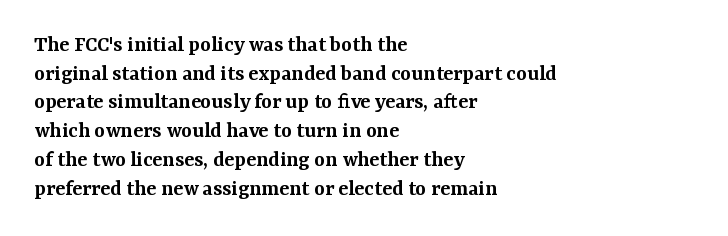
The specimen omits any rule beneath the text block's lines. The type sits square on the baseline with zero lean. This block has exactly the height ordinary leading produces. Does extra space separate the letters? No, they use regular spacing.
